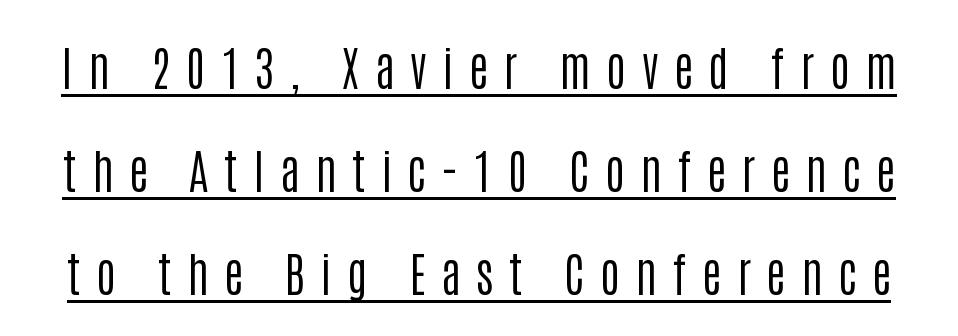
Short note: letters widely spaced. Every stem runs plumb, perpendicular to the baseline. The cut favours lightness, reaching ordinary text weight at its darkest. A baseline rule has been typeset under these characters.
